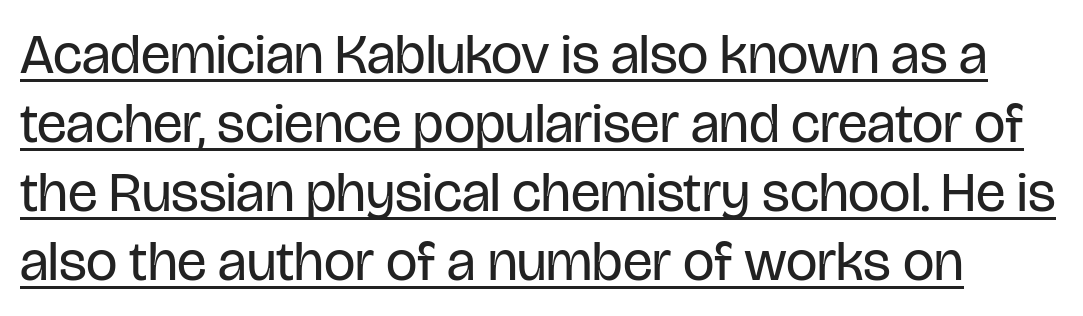
{"serif": "no", "italic": "no", "bold": "no", "weight": "regular", "width": "condensed", "stroke_contrast": "low", "x_height": "large", "monospaced": "no", "underline": "yes", "line_spacing_ratio": 1.23, "letter_spacing": "normal", "letter_spacing_em": 0.0, "glyph_px": 56}
